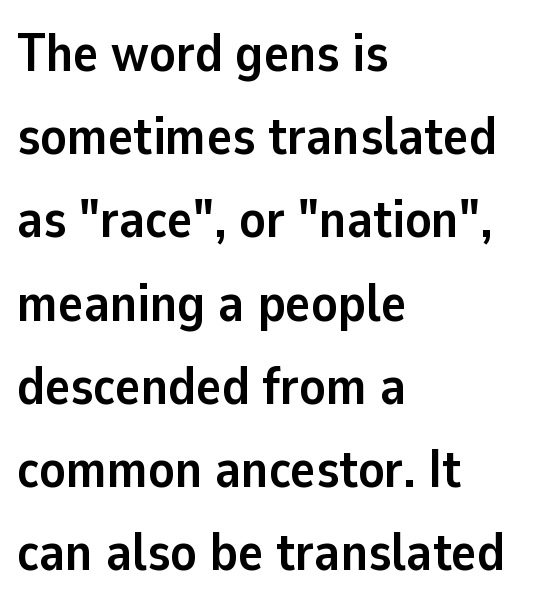
Q: Is the text bold? A: Yes.
Q: Is the text italic (slanted)? A: No, it is upright.
Q: Is the typeface a serif or a sans-serif typeface? A: Sans-serif.
Q: Is the text underlined? A: No.
Q: How is the paragraph aligned? A: Left-aligned.
Q: Is the spacing between letters normal or unusually wide? A: Normal.
Q: Is the spacing between lines tight, normal or loose? A: Normal.
Q: Width (condensed, normal, or wide)? A: Normal.
Q: Stroke contrast? A: Low.
Q: x-height? A: Medium.
Q: Monospaced? A: No.
